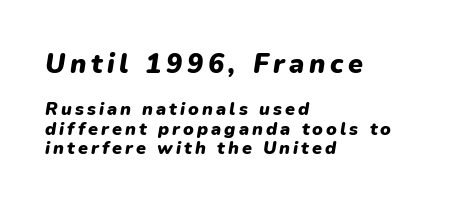
{"italic": "yes", "lean": "right", "slant_degrees": 9, "bold": "yes", "underline": "no", "align": "left", "line_spacing": "tight", "line_spacing_ratio": 1.09, "larger_block": "first", "size_ratio": 1.5, "glyph_px": 27}
